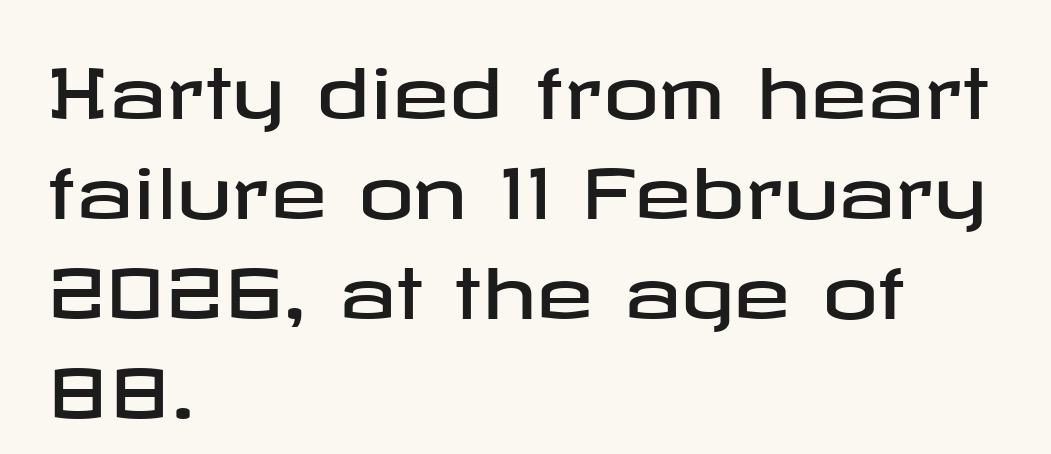
Q: Is the text italic (slanted)? A: No, it is upright.
Q: Is the typeface a serif or a sans-serif typeface? A: Sans-serif.
Q: Is the text underlined? A: No.
Q: How is the paragraph aligned? A: Left-aligned.
Q: Is the spacing between letters normal or unusually wide? A: Normal.
Q: Is the spacing between lines tight, normal or loose? A: Normal.
Q: Width (condensed, normal, or wide)? A: Wide.
Q: Stroke contrast? A: Low.
Q: x-height? A: Medium.
